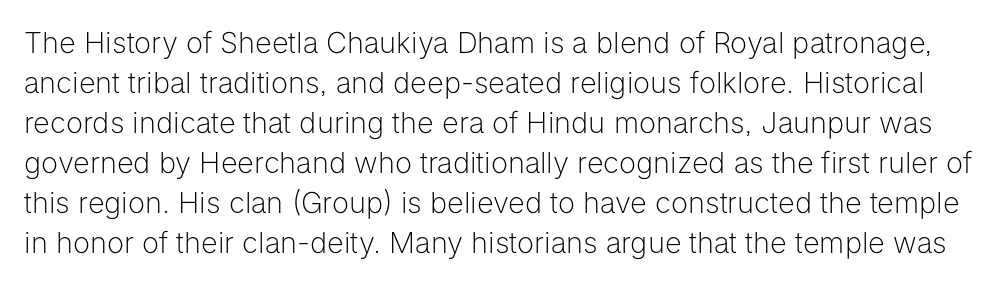
Tracking value appears to be zero — textbook default spacing. Leading matches the norm, producing a regular column. Each letter keeps its own natural width here, so spacing adapts to shape. Look at the bottom of the vertical strokes: they stop flat, with no serifs.
